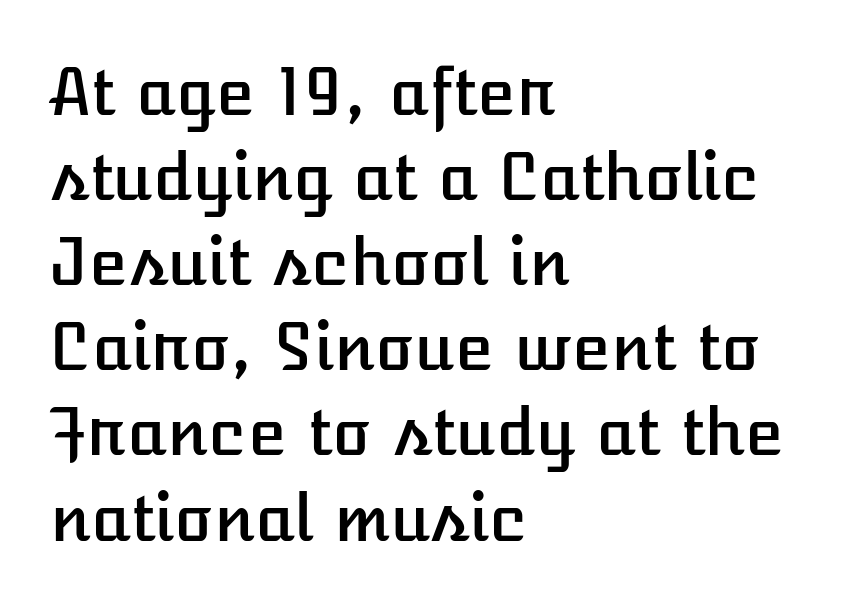
{"italic": "no", "width": "normal", "stroke_contrast": "low", "x_height": "medium", "monospaced": "no", "underline": "no", "align": "left", "line_spacing": "normal", "line_spacing_ratio": 1.33, "letter_spacing": "normal", "letter_spacing_em": 0.0, "glyph_px": 64}
